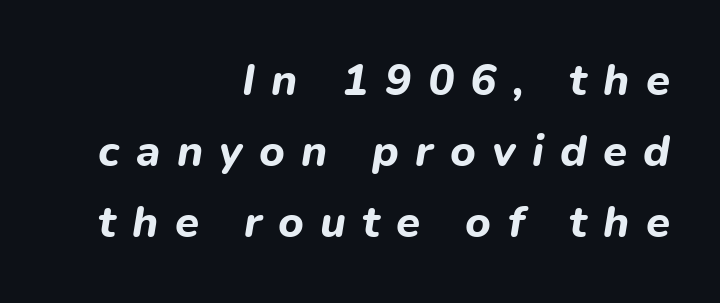
Q: Is the text bold? A: Yes.
Q: Is the text italic (slanted)? A: Yes, it leans right by about 9 degrees.
Q: Is the text underlined? A: No.
Q: How is the paragraph aligned? A: Right-aligned.
Q: Is the spacing between letters normal or unusually wide? A: Unusually wide.
Q: Is the spacing between lines tight, normal or loose? A: Normal.
Q: Width (condensed, normal, or wide)? A: Normal.
Q: Stroke contrast? A: Low.
Q: x-height? A: Medium.
Q: Monospaced? A: No.
